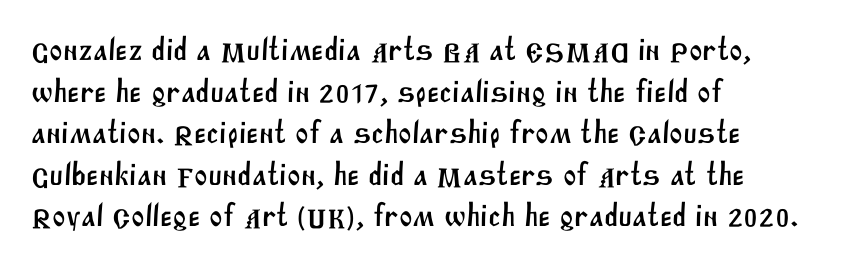
The text block is weighted toward the left margin, trailing off unevenly rightward. The letters sit at their default tracking, neither squeezed nor spread. Descenders hang freely into open space. Compared with typical paragraphs, the rows here are spaced about the same. This rendering employs a face without finishing strokes, i.e., a sans-serif.
